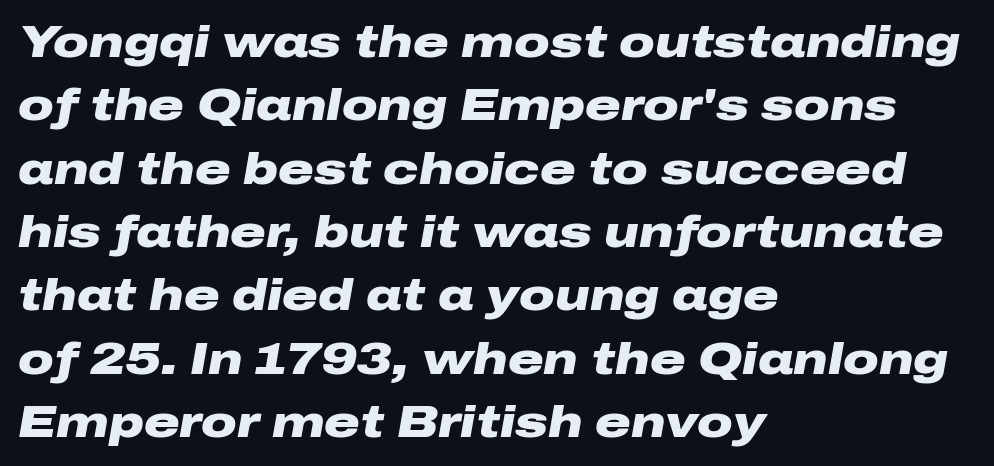
{"italic": "yes", "lean": "right", "slant_degrees": 10, "bold": "yes", "weight": "heavy", "width": "wide", "stroke_contrast": "low", "x_height": "medium", "monospaced": "no", "underline": "no", "align": "left", "line_spacing": "normal", "line_spacing_ratio": 1.44, "letter_spacing": "normal", "letter_spacing_em": 0.0, "glyph_px": 44}
